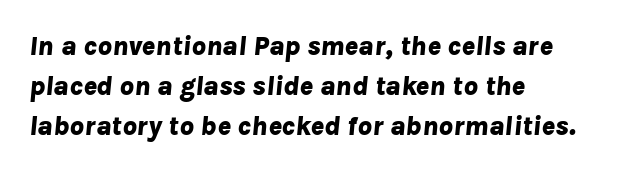
Q: Is the text bold? A: Yes.
Q: Is the text italic (slanted)? A: Yes, it leans right by about 8 degrees.
Q: Is the text underlined? A: No.
Q: How is the paragraph aligned? A: Left-aligned.
Q: Is the spacing between letters normal or unusually wide? A: Normal.
Q: Is the spacing between lines tight, normal or loose? A: Normal.
Q: Width (condensed, normal, or wide)? A: Normal.
Q: Stroke contrast? A: Low.
Q: x-height? A: Medium.
Q: Monospaced? A: No.
